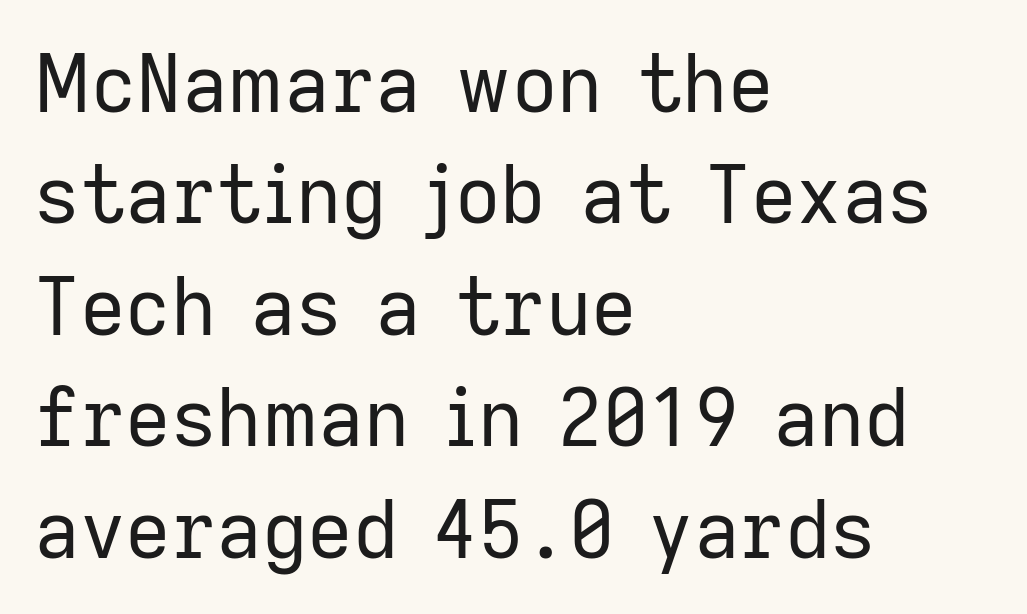
The image shows 79 px regular-weight sans-serif type, upright; set left-aligned, normal line spacing (1.41x), normal letter spacing, not underlined; low stroke contrast and a medium x-height.
